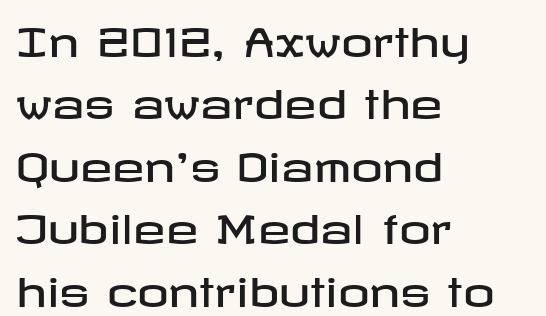
{"serif": "no", "italic": "no", "width": "wide", "stroke_contrast": "low", "x_height": "medium", "underline": "no", "align": "left", "line_spacing": "normal", "line_spacing_ratio": 1.6, "letter_spacing": "normal", "letter_spacing_em": 0.0, "glyph_px": 39}
